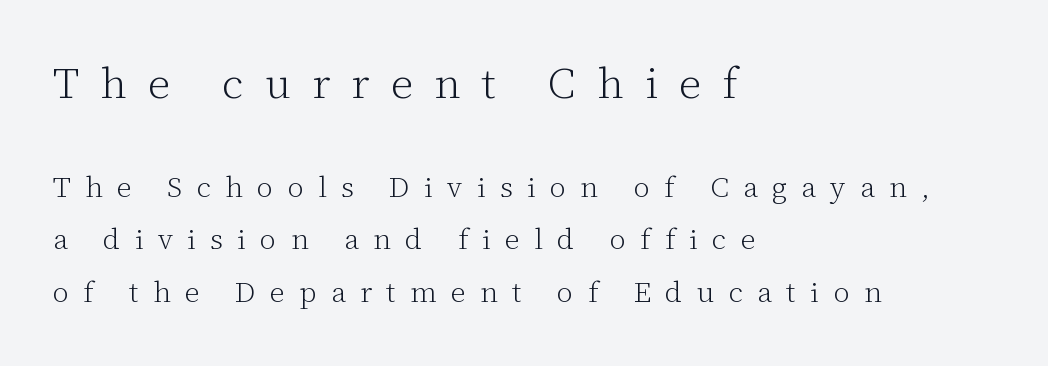
Each row of text sits above clean, open space. The block sitting higher on the canvas is the one with enlarged characters. No heavy texture on the line: the type isn't bold. The letters advance in unequal steps, a hallmark of proportional type. Observe the wide spacing: letters keep a clear distance from each other. Does the copy run flush right? No — it runs flush left.
